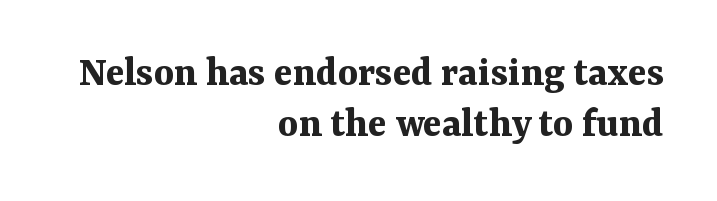
Q: Is the text bold? A: Yes.
Q: Is the text italic (slanted)? A: No, it is upright.
Q: Is the typeface a serif or a sans-serif typeface? A: Serif.
Q: Is the text underlined? A: No.
Q: How is the paragraph aligned? A: Right-aligned.
Q: Is the spacing between letters normal or unusually wide? A: Normal.
Q: Width (condensed, normal, or wide)? A: Normal.
Q: Stroke contrast? A: Medium.
Q: x-height? A: Medium.
Q: Monospaced? A: No.
